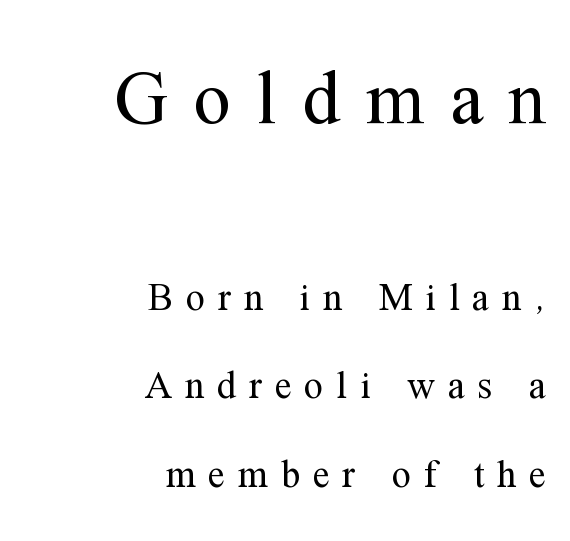
{"serif": "yes", "italic": "no", "bold": "no", "weight": "regular", "width": "normal", "stroke_contrast": "medium", "x_height": "medium", "monospaced": "no", "underline": "no", "align": "right", "line_spacing": "loose", "line_spacing_ratio": 2.33, "letter_spacing": "wide", "letter_spacing_em": 0.34, "larger_block": "first", "size_ratio": 1.97, "glyph_px": 75}
